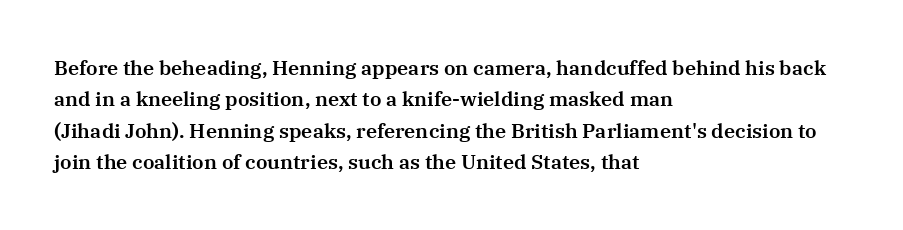
The image shows 20 px text type, upright; set left-aligned, normal line spacing (1.57x), normal letter spacing, not underlined.
